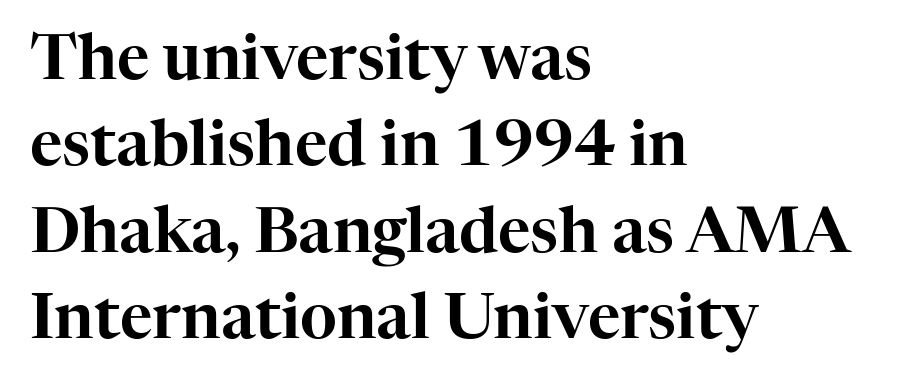
The image shows 63 px serif type, upright; set left-aligned, normal line spacing (1.37x), normal letter spacing, not underlined; high stroke contrast and a medium x-height.
